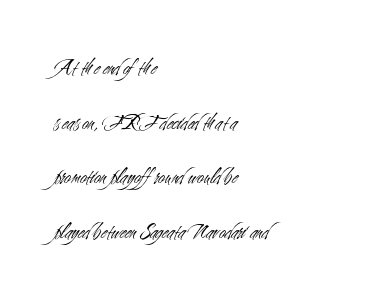
The lines are quadded left. Words float on clear page, feet unadorned. Between one letter and the next there's only the usual sliver of space.
